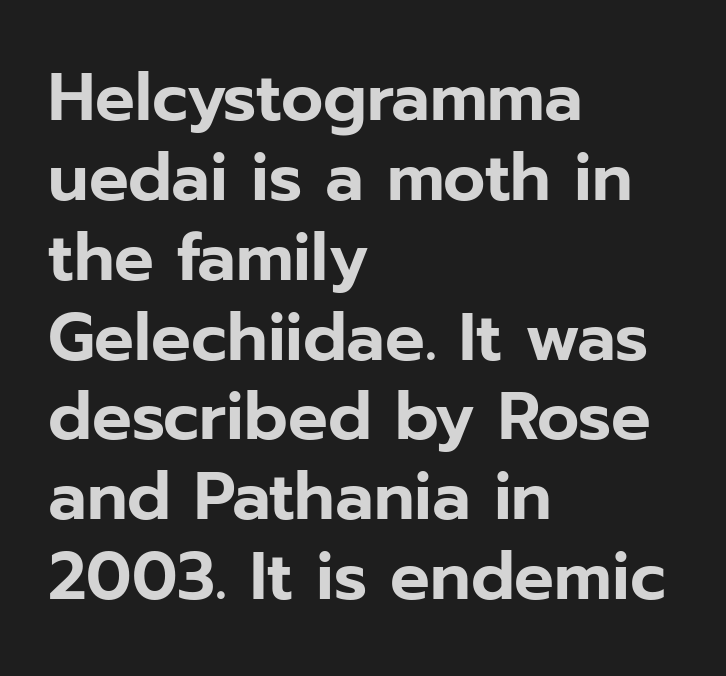
Q: Is the text italic (slanted)? A: No, it is upright.
Q: Is the typeface a serif or a sans-serif typeface? A: Sans-serif.
Q: Is the text underlined? A: No.
Q: How is the paragraph aligned? A: Left-aligned.
Q: Is the spacing between letters normal or unusually wide? A: Normal.
Q: Width (condensed, normal, or wide)? A: Normal.
Q: Stroke contrast? A: Low.
Q: x-height? A: Medium.
Q: Monospaced? A: No.
